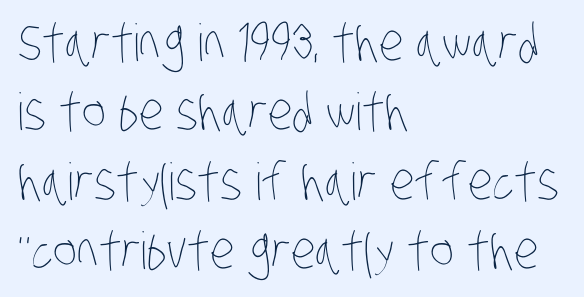
The image shows 51 px thin, condensed type; set left-aligned, normal line spacing (1.36x), normal letter spacing, not underlined; low stroke contrast and a large x-height.
